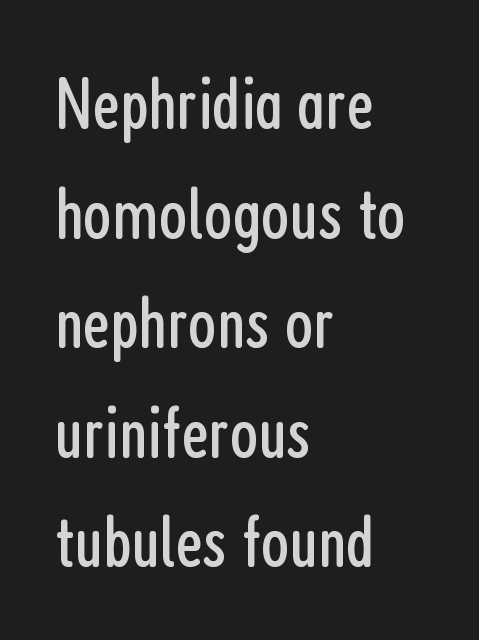
The image shows 74 px regular-weight, condensed sans-serif type, upright; set left-aligned, normal line spacing (1.48x), normal letter spacing, not underlined; low stroke contrast and a medium x-height.
